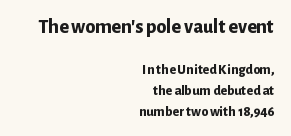
The image shows 20 px bold type, upright; set right-aligned, normal line spacing (1.47x), normal letter spacing, not underlined; the first (top) block is 1.43x larger.
